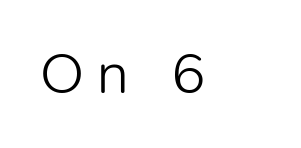
Look at the tracking — it's clearly loosened, letters drifting apart. Do the characters align in a grid? No, the font is proportional. The string is rendered with underlining switched off. No letter is thick-stroked: the sample isn't bold. Regarding serifs, this sample does without them. The lines in this sample share a left origin and differ only in where they stop.
